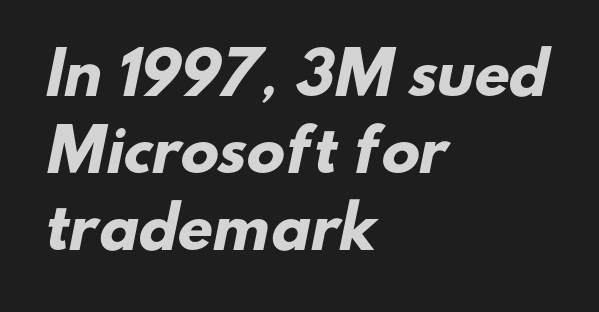
Q: Is the text bold? A: Yes.
Q: Is the typeface a serif or a sans-serif typeface? A: Sans-serif.
Q: Is the text underlined? A: No.
Q: How is the paragraph aligned? A: Left-aligned.
Q: Is the spacing between letters normal or unusually wide? A: Normal.
Q: Is the spacing between lines tight, normal or loose? A: Normal.
Q: Width (condensed, normal, or wide)? A: Normal.
Q: Stroke contrast? A: Low.
Q: x-height? A: Small.
Q: Monospaced? A: No.
